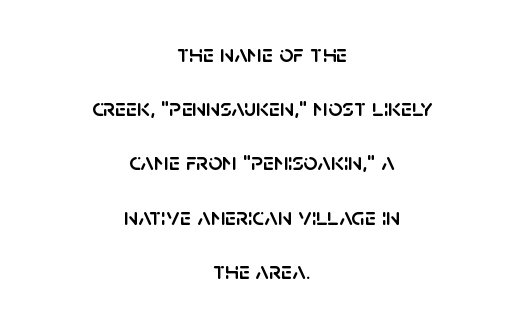
{"italic": "no", "underline": "no", "align": "center", "line_spacing": "loose", "line_spacing_ratio": 2.17, "letter_spacing": "normal", "letter_spacing_em": 0.0, "glyph_px": 25}
